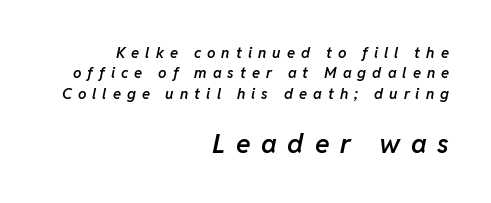
The image shows 27 px text type, italic (leaning right); set right-aligned, normal line spacing (1.36x), unusually wide letter spacing (+0.4 em), not underlined; the second (bottom) block is 1.8x larger.
